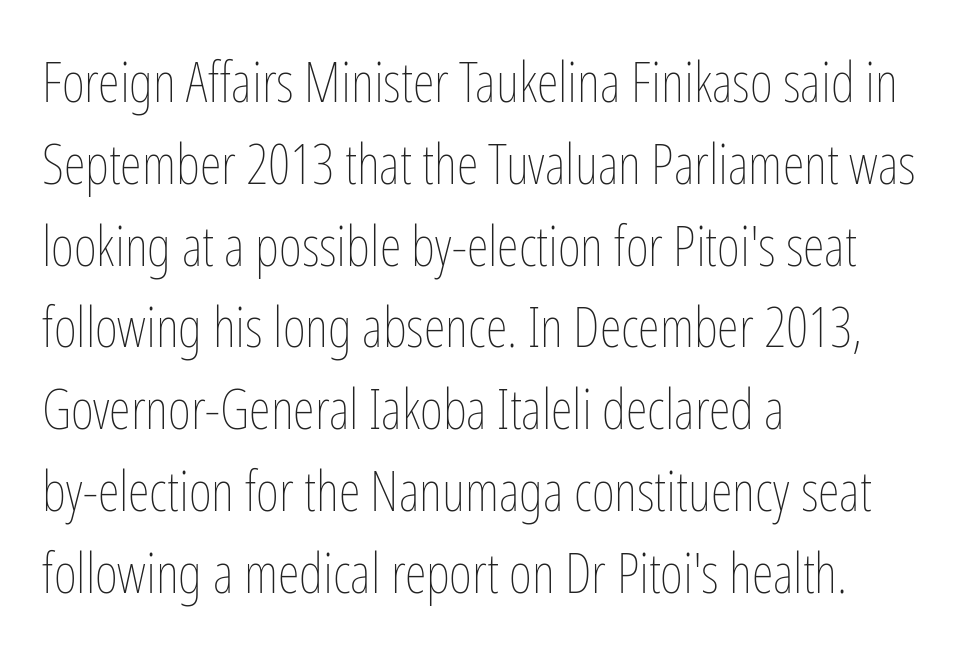
Line spacing here is normal. Tracking value appears to be zero — textbook default spacing. Just letters on the line, the space beneath them empty. Compared with a centered layout, this one pins lines to the left instead.
